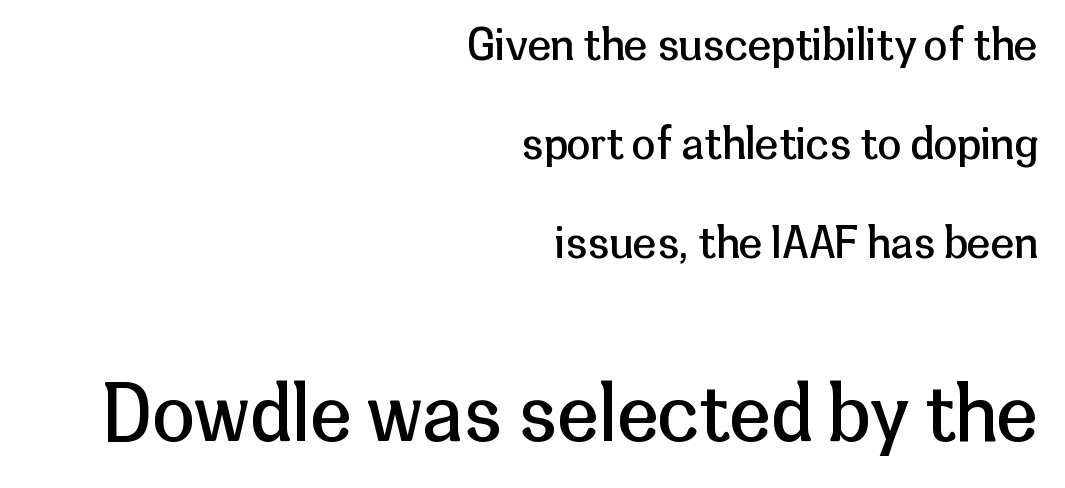
Q: Is the text bold? A: No.
Q: Is the text italic (slanted)? A: No, it is upright.
Q: Is the typeface a serif or a sans-serif typeface? A: Sans-serif.
Q: Is the text underlined? A: No.
Q: How is the paragraph aligned? A: Right-aligned.
Q: Is the spacing between letters normal or unusually wide? A: Normal.
Q: Is the spacing between lines tight, normal or loose? A: Loose.
Q: Which block of text is set in a larger size, the first (top) or the second (bottom)? A: The second (bottom) one.
Q: Width (condensed, normal, or wide)? A: Normal.
Q: Stroke contrast? A: Low.
Q: x-height? A: Medium.
Q: Monospaced? A: No.
